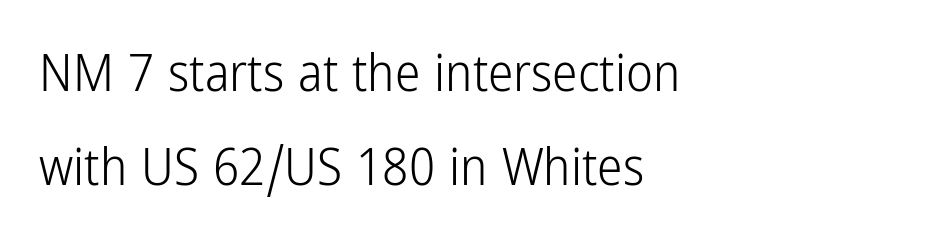
Q: Is the text bold? A: No.
Q: Is the text italic (slanted)? A: No, it is upright.
Q: Is the typeface a serif or a sans-serif typeface? A: Sans-serif.
Q: Is the text underlined? A: No.
Q: How is the paragraph aligned? A: Left-aligned.
Q: Is the spacing between letters normal or unusually wide? A: Normal.
Q: Width (condensed, normal, or wide)? A: Condensed.
Q: Stroke contrast? A: Low.
Q: x-height? A: Medium.
Q: Monospaced? A: No.
